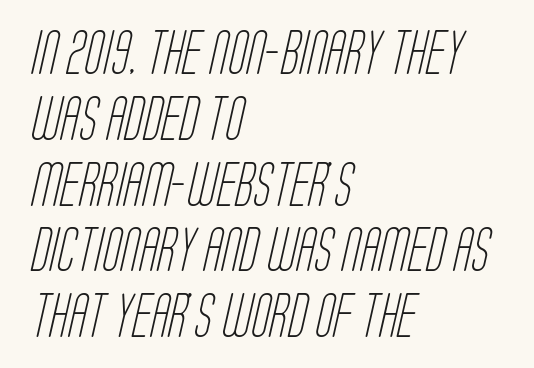
The image shows 43 px light, condensed sans-serif type; set left-aligned, normal line spacing (1.53x), normal letter spacing, not underlined; low stroke contrast and a large x-height.
